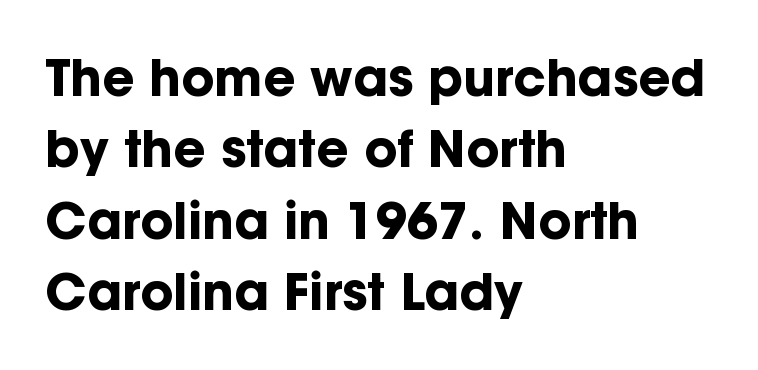
{"serif": "no", "italic": "no", "bold": "yes", "weight": "bold", "width": "normal", "stroke_contrast": "low", "x_height": "medium", "monospaced": "no", "underline": "no", "align": "left", "line_spacing": "normal", "line_spacing_ratio": 1.43, "letter_spacing": "normal", "letter_spacing_em": 0.0, "glyph_px": 50}
